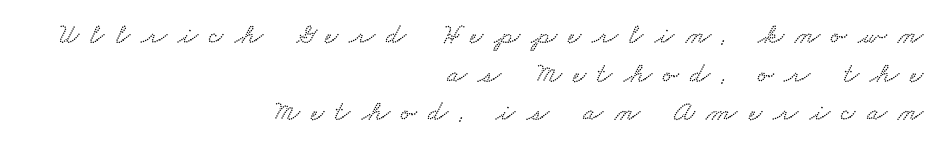
Leading matches the norm, producing a regular column. A typesetter would call this heavily tracked-out type. Each line ends at the same right margin while the left side varies. The foot of each line stays bare and open. Looks like regular typesetting: each glyph gets only the width it needs.
